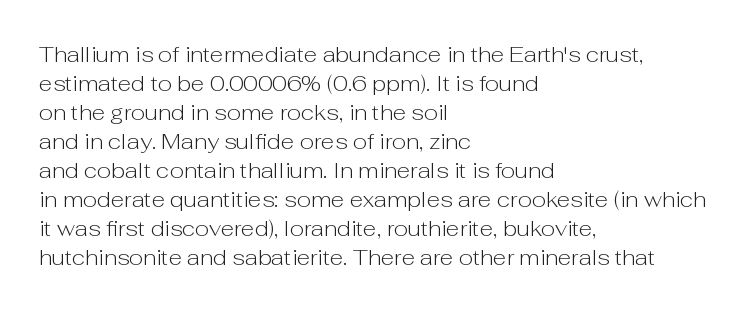
The image shows 22 px text type, upright; set left-aligned, normal line spacing (1.32x), normal letter spacing, not underlined.
